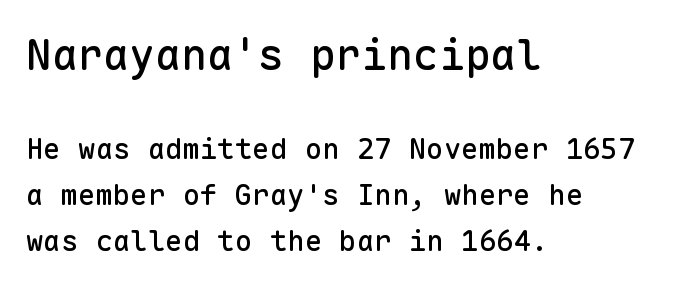
Horizontally, the lines are justified to the leading edge only. It's the straight-up-and-down kind of type. This sample keeps an unexceptional amount of space between lines. The passage shown is not underscored anywhere. This sample has the even, mechanical cadence of fixed-width lettering.
